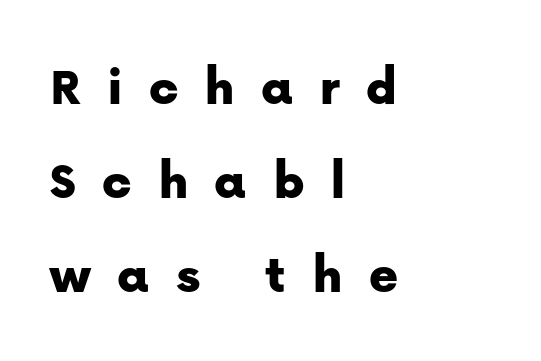
{"serif": "no", "italic": "no", "width": "normal", "stroke_contrast": "low", "x_height": "medium", "monospaced": "no", "underline": "no", "align": "left", "line_spacing_ratio": 1.71, "letter_spacing": "wide", "letter_spacing_em": 0.47, "glyph_px": 55}
